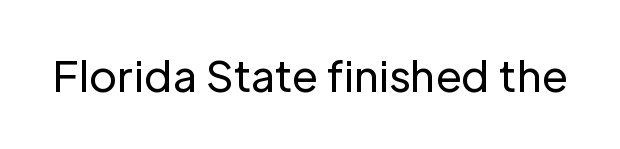
Q: Is the text bold? A: No.
Q: Is the text italic (slanted)? A: No, it is upright.
Q: Is the typeface a serif or a sans-serif typeface? A: Sans-serif.
Q: Is the text underlined? A: No.
Q: Is the spacing between letters normal or unusually wide? A: Normal.
Q: Width (condensed, normal, or wide)? A: Normal.
Q: Stroke contrast? A: Low.
Q: x-height? A: Medium.
Q: Monospaced? A: No.
